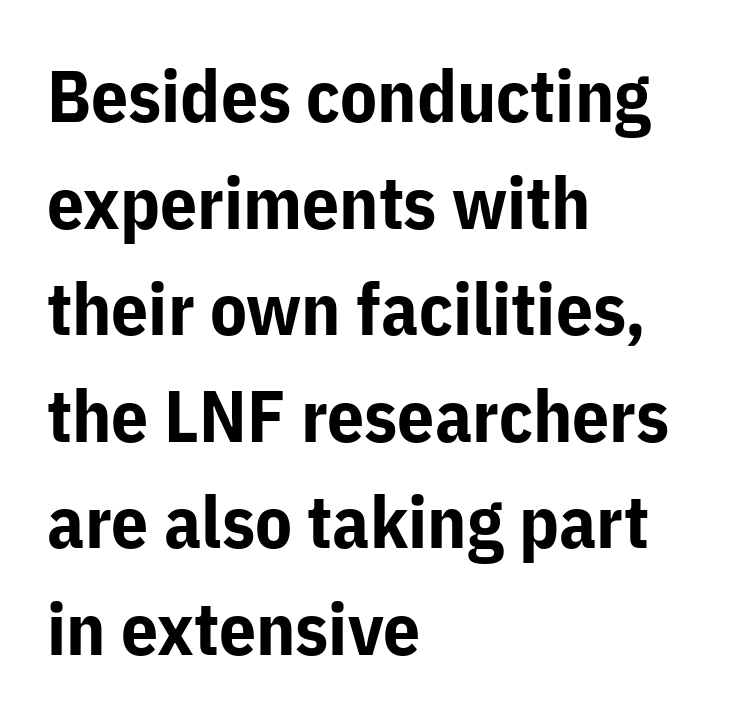
Q: Is the text bold? A: Yes.
Q: Is the text italic (slanted)? A: No, it is upright.
Q: Is the typeface a serif or a sans-serif typeface? A: Sans-serif.
Q: Is the text underlined? A: No.
Q: How is the paragraph aligned? A: Left-aligned.
Q: Is the spacing between letters normal or unusually wide? A: Normal.
Q: Is the spacing between lines tight, normal or loose? A: Normal.
Q: Width (condensed, normal, or wide)? A: Normal.
Q: Stroke contrast? A: Low.
Q: x-height? A: Medium.
Q: Monospaced? A: No.
